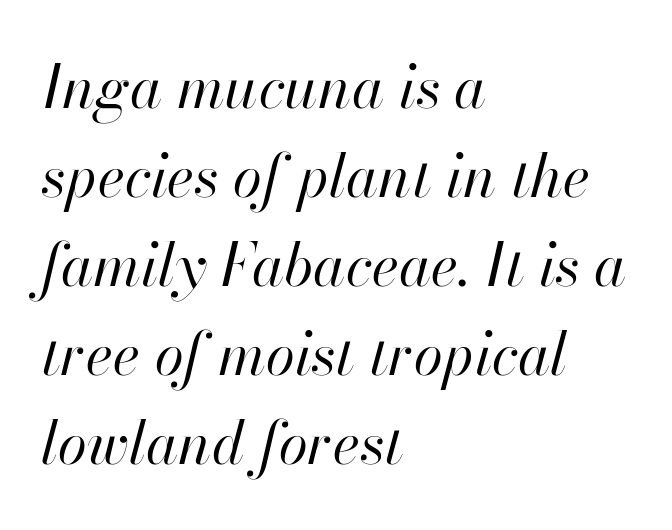
Left-aligned paragraph, ragged on the right. Varying glyph widths throughout — classic text-font behaviour. The area under the type is left untouched. Stems and bowls with no extra thickness — not bold.
